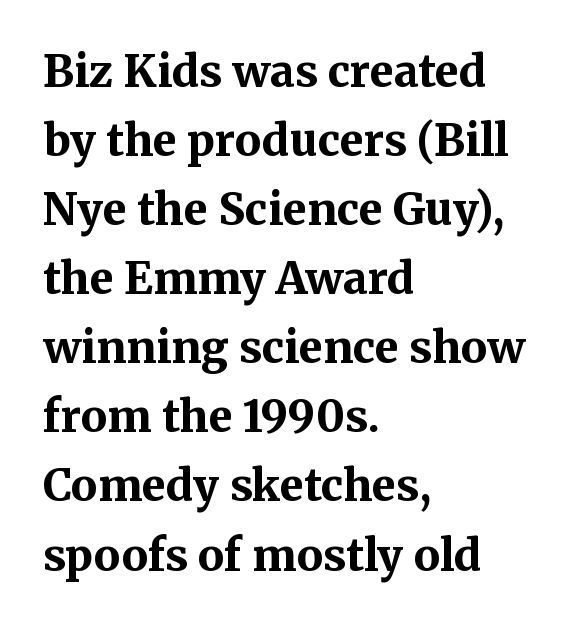
The image shows 44 px bold serif type, upright; set left-aligned, normal line spacing (1.57x), normal letter spacing, not underlined; medium stroke contrast and a medium x-height.
